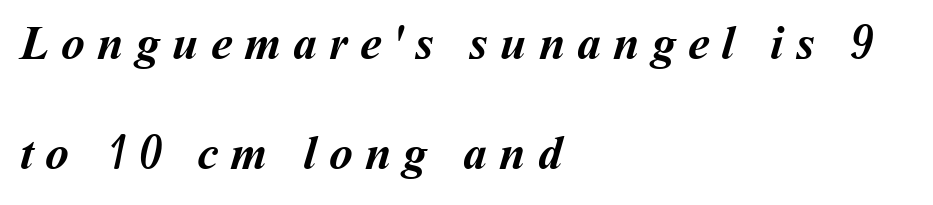
Tracking value appears strongly positive — letters spread wide. These lines stand farther apart than default settings would place them. This sample has the flowing, uneven cadence of proportional lettering. Descenders hang freely into open space. Alignment: flush left.
